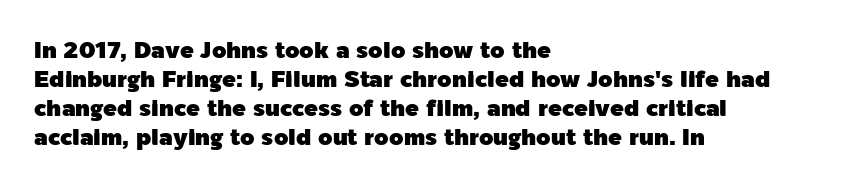
Q: Is the text italic (slanted)? A: No, it is upright.
Q: Is the text underlined? A: No.
Q: How is the paragraph aligned? A: Left-aligned.
Q: Is the spacing between letters normal or unusually wide? A: Normal.
Q: Is the spacing between lines tight, normal or loose? A: Normal.
